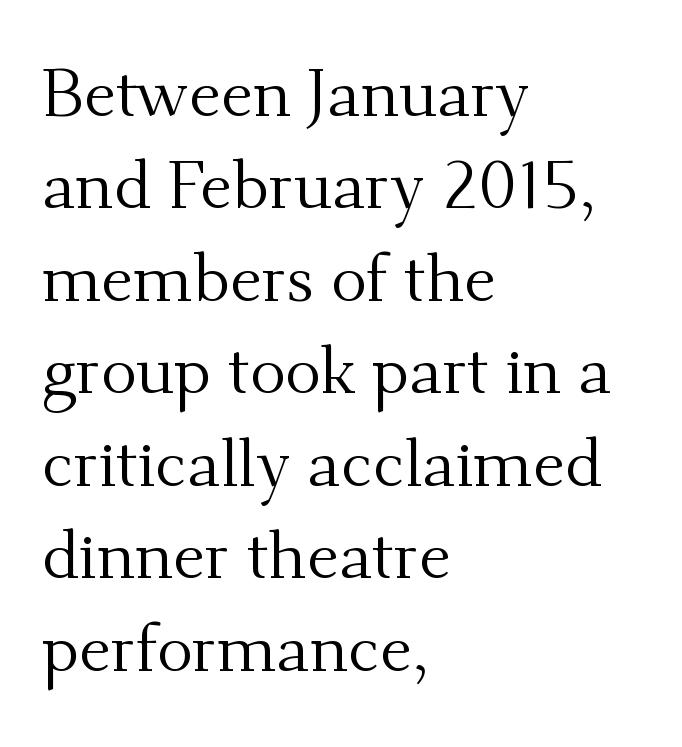
{"serif": "yes", "italic": "no", "bold": "no", "weight": "regular", "width": "normal", "stroke_contrast": "medium", "x_height": "small", "monospaced": "no", "underline": "no", "align": "left", "line_spacing": "normal", "line_spacing_ratio": 1.38, "letter_spacing": "normal", "letter_spacing_em": 0.0, "glyph_px": 67}
